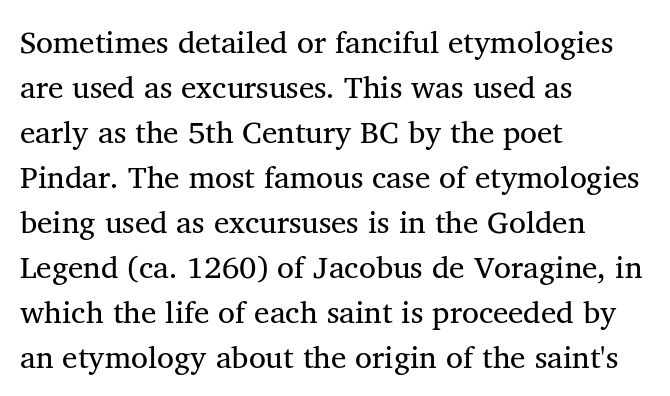
The image shows 31 px regular-weight serif type, upright; set left-aligned, normal line spacing (1.45x), normal letter spacing, not underlined; medium stroke contrast and a medium x-height.
